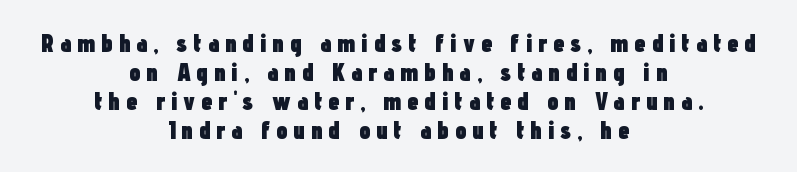
The block of text is dense from top to bottom, with scant space between rows. Letter spacing: wide. Nobody drew a line under any word here. Heavy, bold letterforms.
